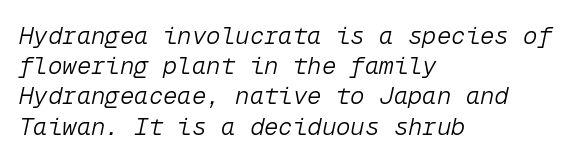
{"italic": "yes", "lean": "right", "slant_degrees": 12, "bold": "no", "underline": "no", "align": "left", "line_spacing": "normal", "line_spacing_ratio": 1.26, "letter_spacing": "normal", "letter_spacing_em": 0.0, "glyph_px": 24}
